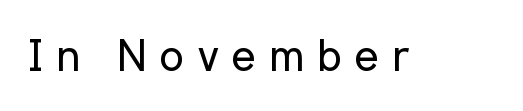
{"serif": "no", "italic": "no", "bold": "no", "weight": "regular", "width": "normal", "stroke_contrast": "low", "x_height": "medium", "monospaced": "no", "underline": "no", "letter_spacing": "wide", "letter_spacing_em": 0.27, "glyph_px": 44}
